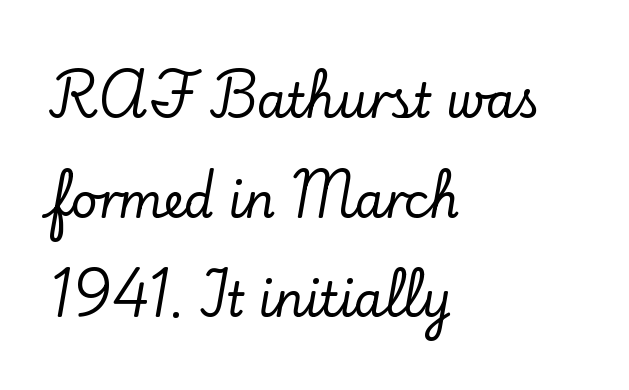
Vertically, the passage feels expansive, rows floating well apart. Lines of text with bare space underneath. Characters follow at the spacing the type designer built in. Note the varied advance widths — an 'i' is clearly narrower than an 'm'. The paragraph has a hard left edge and a soft right edge.
